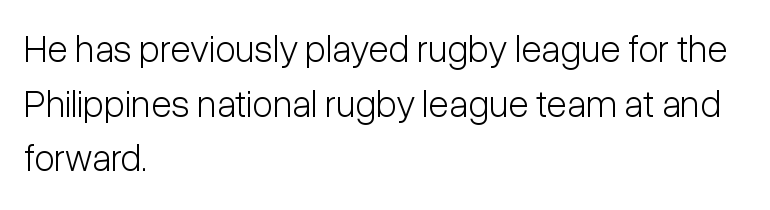
{"serif": "no", "italic": "no", "bold": "no", "weight": "light", "width": "condensed", "stroke_contrast": "low", "x_height": "medium", "monospaced": "no", "underline": "no", "align": "left", "line_spacing": "normal", "line_spacing_ratio": 1.44, "letter_spacing": "normal", "letter_spacing_em": 0.0, "glyph_px": 38}
